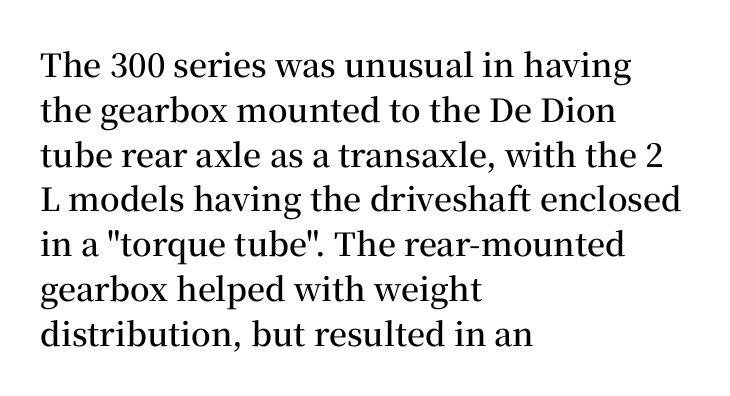
The image shows 32 px semibold serif type, upright; set left-aligned, normal line spacing (1.4x), normal letter spacing, not underlined; medium stroke contrast and a medium x-height.
